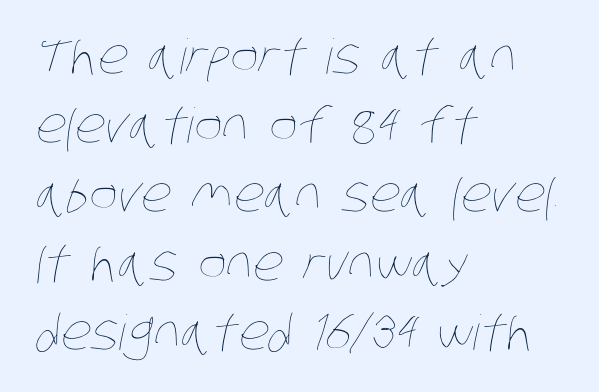
The image shows 48 px thin, condensed type; set left-aligned, normal line spacing (1.44x), normal letter spacing, not underlined; low stroke contrast and a large x-height.
